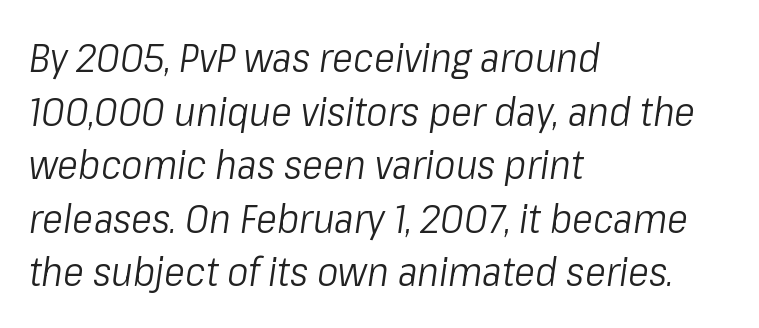
Proportional: the letters do not fall into vertical columns. The block of text has a typical density, with ordinary space between rows. The typesetter chose a ragged-right arrangement here. Each row of text sits above clean, open space.
